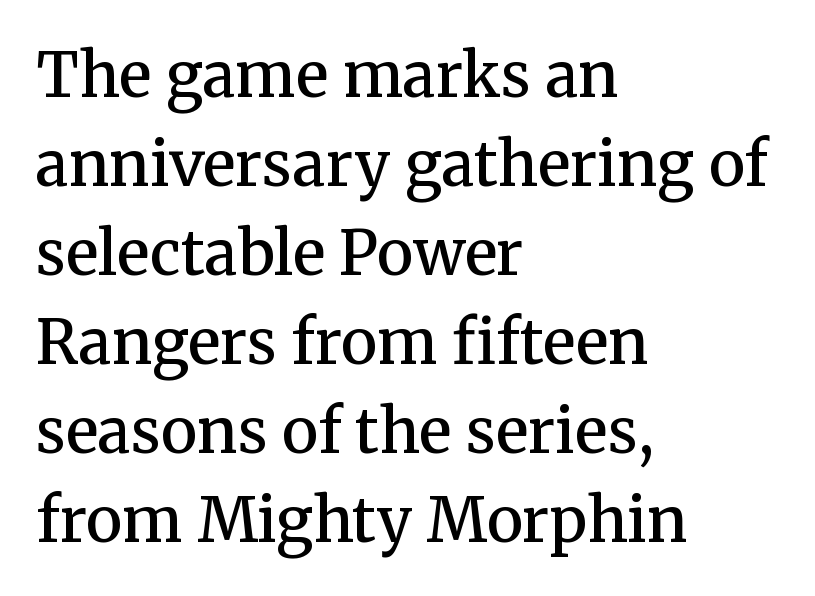
{"serif": "yes", "italic": "no", "bold": "semi", "weight": "semibold", "width": "normal", "stroke_contrast": "medium", "x_height": "medium", "monospaced": "no", "underline": "no", "align": "left", "line_spacing": "normal", "line_spacing_ratio": 1.46, "letter_spacing": "normal", "letter_spacing_em": 0.0, "glyph_px": 61}
